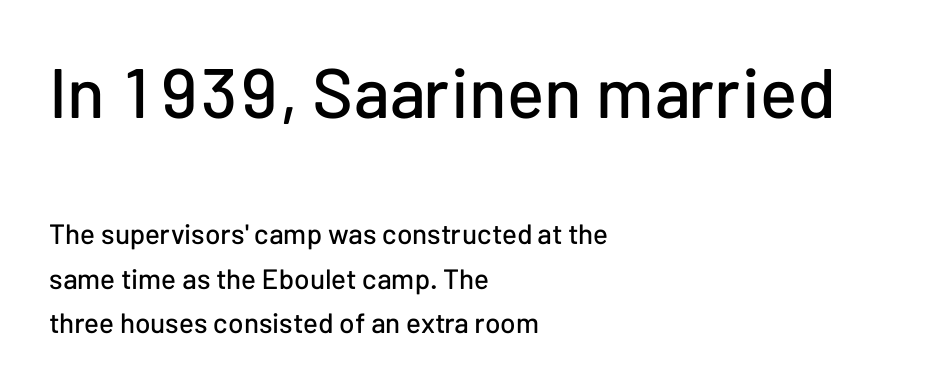
Block one is the big one; block two sits smaller underneath. The passage shown is not underscored anywhere. You could not count columns in this text — the font is proportionally spaced. Nope, no serifs anywhere on these letters. Regular leading.
